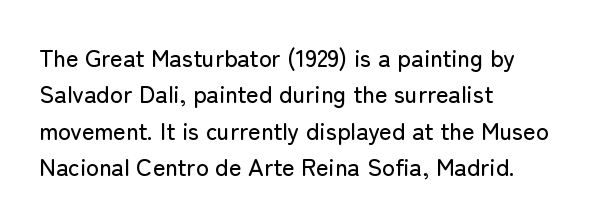
Q: Is the text italic (slanted)? A: No, it is upright.
Q: Is the text underlined? A: No.
Q: How is the paragraph aligned? A: Left-aligned.
Q: Is the spacing between letters normal or unusually wide? A: Normal.
Q: Is the spacing between lines tight, normal or loose? A: Normal.
